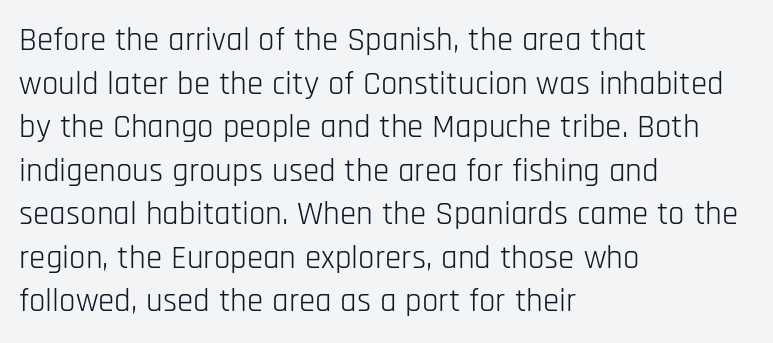
The image shows 33 px light, condensed sans-serif type, upright; set left-aligned, normal line spacing (1.32x), normal letter spacing, not underlined; low stroke contrast and a large x-height.
